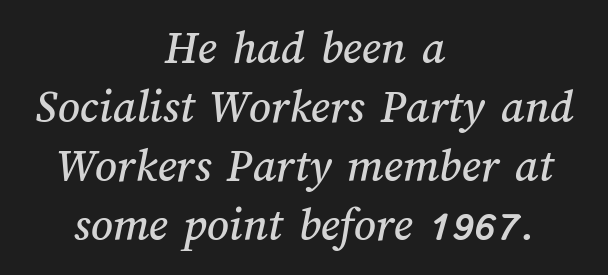
The image shows 48 px text type; set centered, line spacing 1.23x, normal letter spacing, not underlined; medium stroke contrast and a medium x-height.
